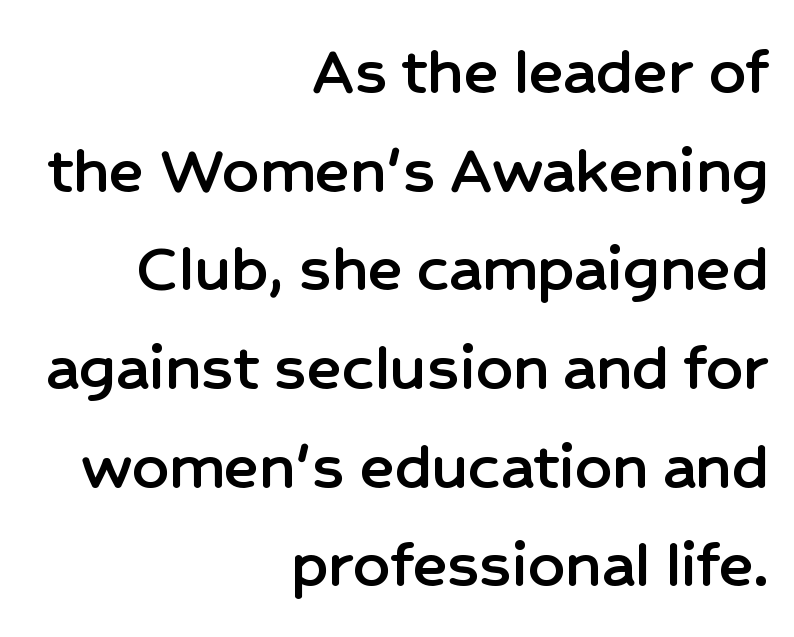
Q: Is the text italic (slanted)? A: No, it is upright.
Q: Is the typeface a serif or a sans-serif typeface? A: Sans-serif.
Q: Is the text underlined? A: No.
Q: How is the paragraph aligned? A: Right-aligned.
Q: Is the spacing between letters normal or unusually wide? A: Normal.
Q: Is the spacing between lines tight, normal or loose? A: Normal.
Q: Width (condensed, normal, or wide)? A: Normal.
Q: Stroke contrast? A: Low.
Q: x-height? A: Medium.
Q: Monospaced? A: No.
